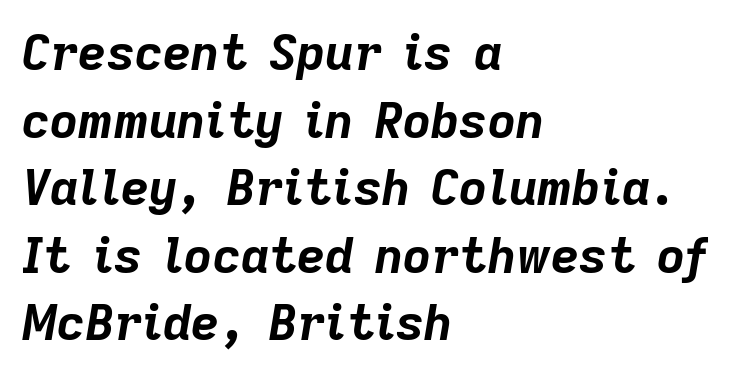
Clear beneath every line of the passage. Standard letterfit; no display-style spreading of the glyphs. Here the designer chose a conventional face with non-uniform glyph widths. The whole block is typeset with a tilt. Vertical spacing — default.
